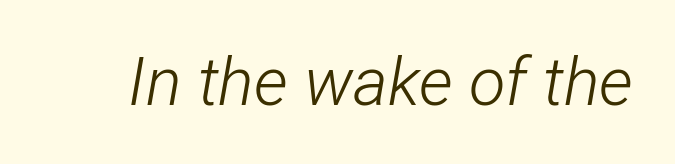
The image shows 67 px light, condensed type, italic (leaning right); set normal letter spacing, not underlined; low stroke contrast and a medium x-height.
